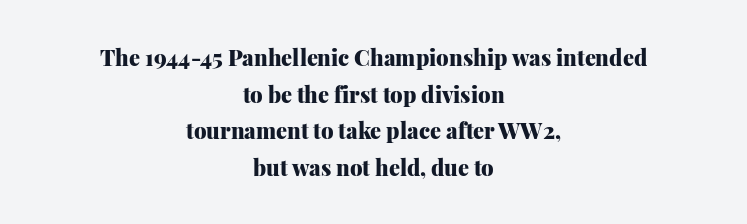
Honestly, there is no underline to notice here at all. The letters are bold, with thick, heavy strokes. In terms of letterspacing, this is plain default setting. The letters stand upright; this is a roman face. The rendering positions every line midway between the sides.
